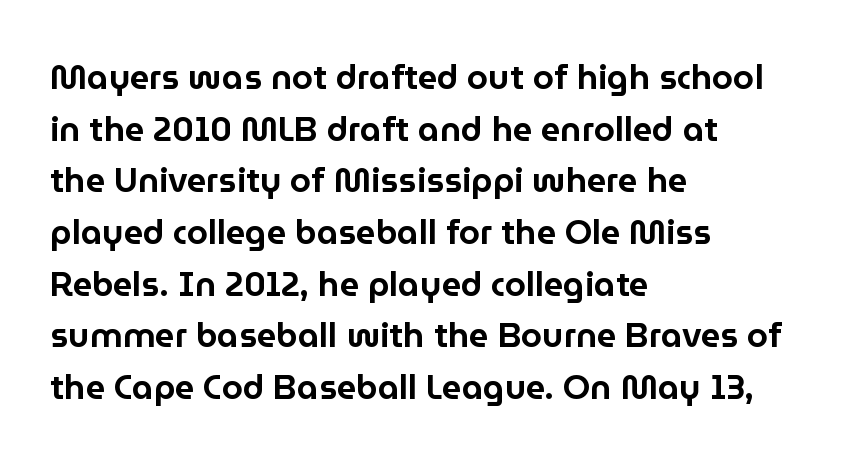
Q: Is the text italic (slanted)? A: No, it is upright.
Q: Is the typeface a serif or a sans-serif typeface? A: Sans-serif.
Q: Is the text underlined? A: No.
Q: How is the paragraph aligned? A: Left-aligned.
Q: Is the spacing between letters normal or unusually wide? A: Normal.
Q: Is the spacing between lines tight, normal or loose? A: Normal.
Q: Width (condensed, normal, or wide)? A: Normal.
Q: Stroke contrast? A: Low.
Q: x-height? A: Medium.
Q: Monospaced? A: No.
